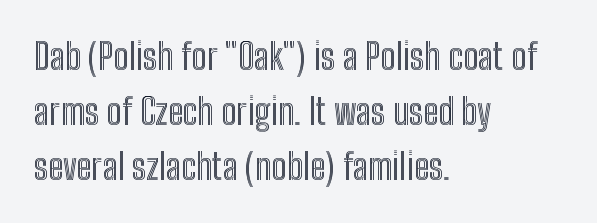
The image shows 36 px condensed type, upright; set left-aligned, normal line spacing (1.53x), normal letter spacing, not underlined; a medium x-height.
